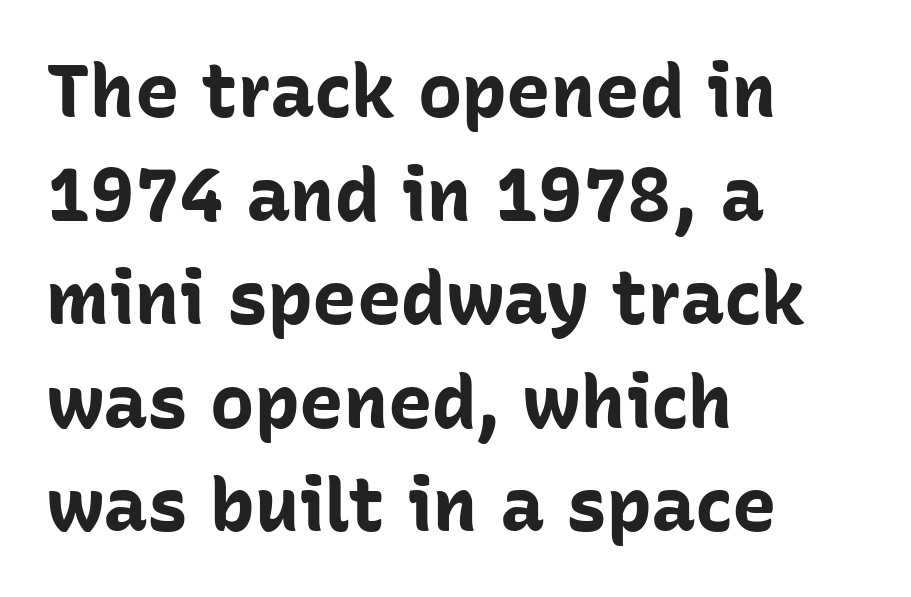
Inter-character spacing is left at the font's built-in metrics. The glyphs have the mass of a bold cut. The glyphs are unaccompanied by any horizontal stroke below them. Style check: upright. Classification — sans serif. Horizontally, the lines are justified to the leading edge only.
